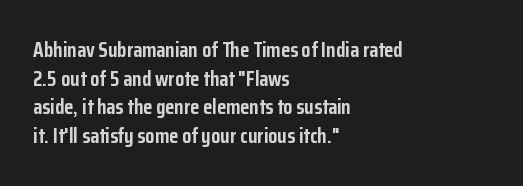
{"italic": "no", "bold": "yes", "underline": "no", "align": "left", "line_spacing": "normal", "line_spacing_ratio": 1.36, "letter_spacing": "normal", "letter_spacing_em": 0.0, "glyph_px": 21}
